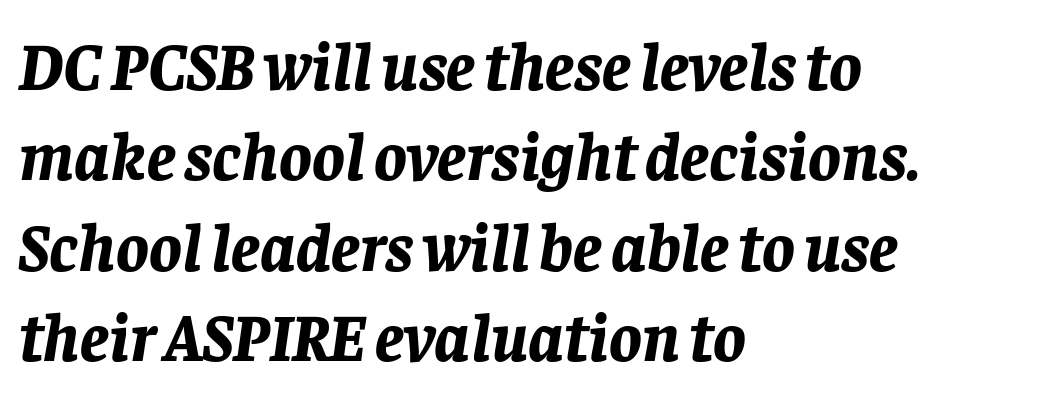
The image shows 68 px bold type, italic (leaning right); set left-aligned, normal line spacing (1.33x), normal letter spacing, not underlined; low stroke contrast and a large x-height.
